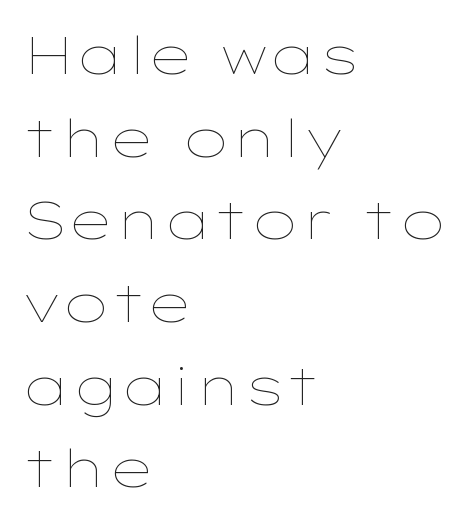
{"italic": "no", "bold": "no", "weight": "thin", "width": "wide", "stroke_contrast": "low", "x_height": "medium", "monospaced": "no", "underline": "no", "align": "left", "line_spacing": "normal", "line_spacing_ratio": 1.59, "letter_spacing": "normal", "letter_spacing_em": 0.0, "glyph_px": 52}
